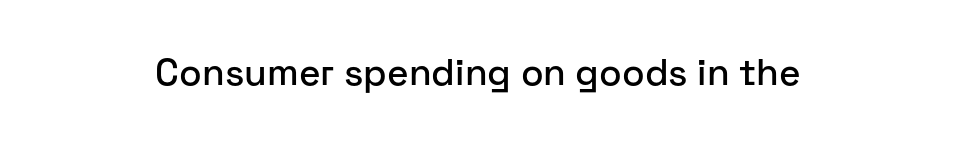
The image shows 37 px sans-serif type, upright; set normal letter spacing, not underlined; low stroke contrast and a medium x-height.
